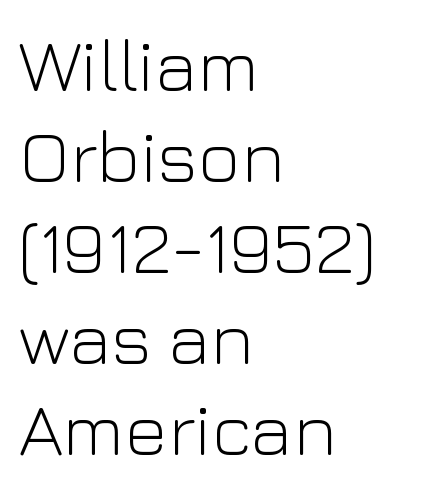
This sample is left-justified, so line endings fall wherever the words run out. This sample has the flowing, uneven cadence of proportional lettering. Letters have the restrained weight of plain body copy at most. Letters rest on an invisible, unmarked baseline. The horizontal fit of the characters is conventional and even.
